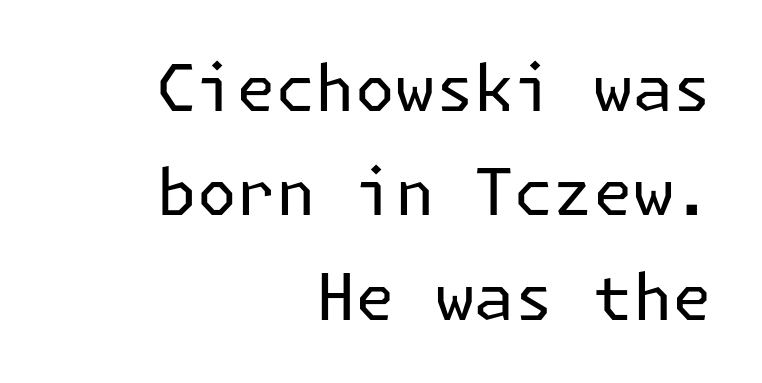
A roman cut, with each character standing at attention. Each new line begins a customary step beneath the previous one. In terms of letterform style, serifs are entirely absent. The passage shown is not bold in any degree. Horizontally, the lines are justified to the trailing edge only. Underline: absent.
